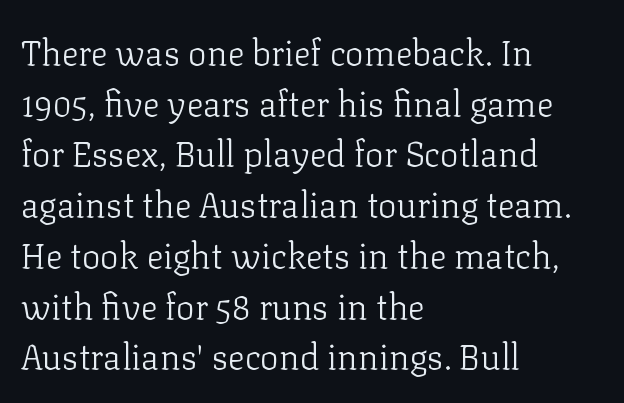
The image shows 35 px light serif type, upright; set left-aligned, normal line spacing (1.45x), normal letter spacing, not underlined; low stroke contrast and a medium x-height.
